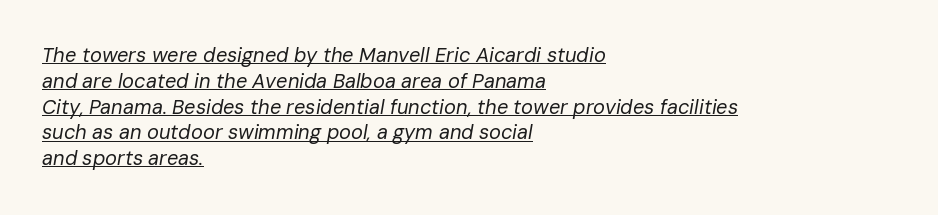
This rendering features underlined lettering. The vertical gap from one line to the next is medium. The glyphs look as if they've been sheared to an angle. The font sits on the lighter half of the weight spectrum, regular included. Horizontal alignment here is leftward, the default for most running prose. Glyph-to-glyph distance matches everyday printed text.
